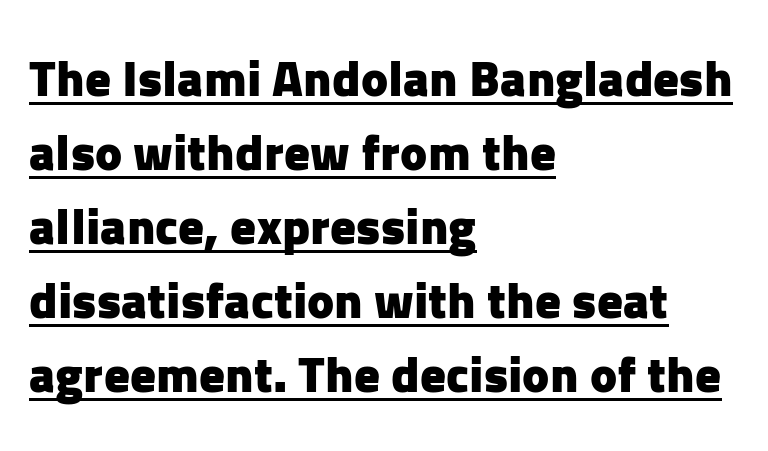
Q: Is the text bold? A: Yes.
Q: Is the text italic (slanted)? A: No, it is upright.
Q: Is the typeface a serif or a sans-serif typeface? A: Sans-serif.
Q: Is the text underlined? A: Yes.
Q: How is the paragraph aligned? A: Left-aligned.
Q: Is the spacing between letters normal or unusually wide? A: Normal.
Q: Is the spacing between lines tight, normal or loose? A: Normal.
Q: Width (condensed, normal, or wide)? A: Normal.
Q: Stroke contrast? A: Low.
Q: x-height? A: Medium.
Q: Monospaced? A: No.
